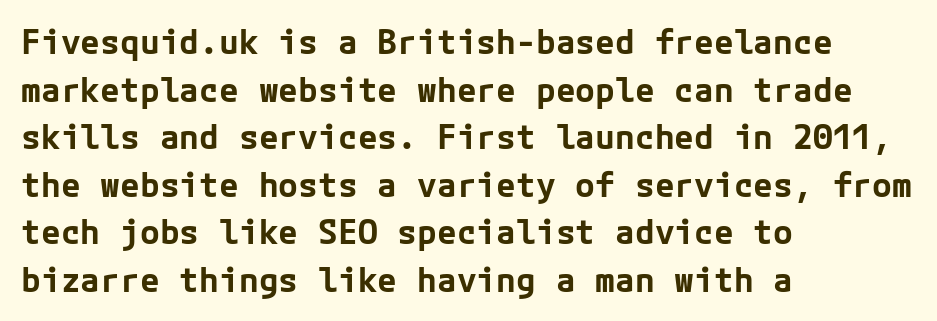
{"serif": "no", "italic": "no", "bold": "yes", "weight": "bold", "width": "normal", "stroke_contrast": "low", "x_height": "medium", "underline": "no", "align": "left", "line_spacing": "normal", "line_spacing_ratio": 1.44, "letter_spacing": "normal", "letter_spacing_em": 0.0, "glyph_px": 33}
